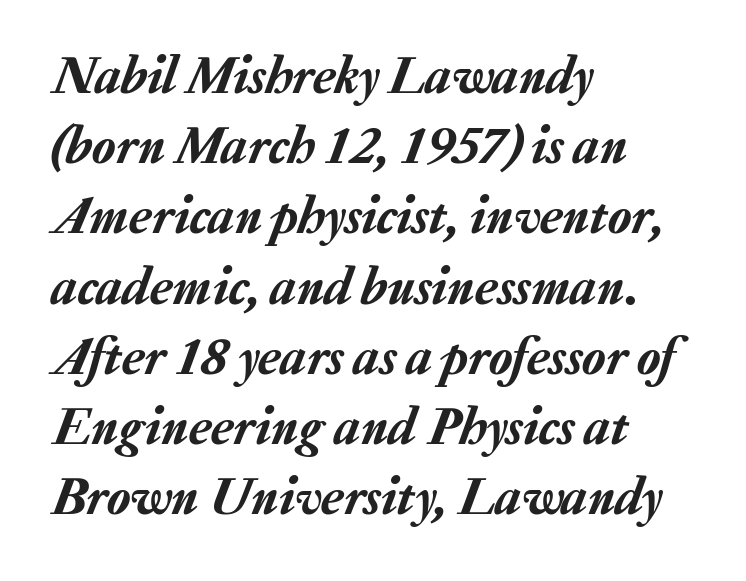
This rendering uses left alignment, leaving the right contour irregular. Each letter keeps its own natural width here, so spacing adapts to shape. Look at the tracking — it's just the regular setting, nothing added. In terms of leading, this rendering sits right in the middle.
